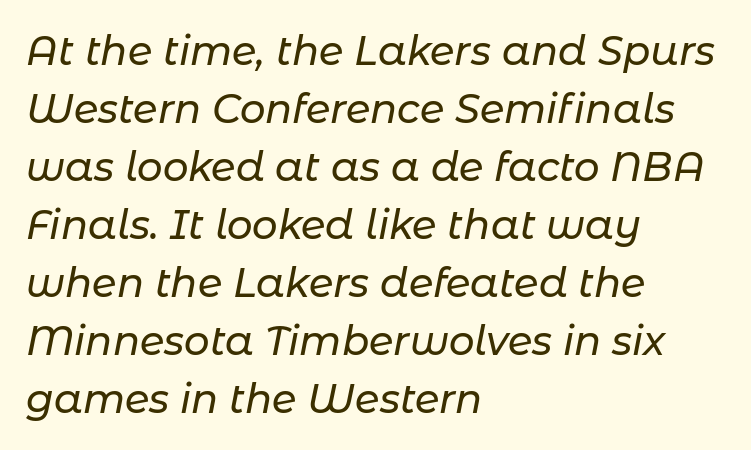
{"italic": "yes", "lean": "right", "slant_degrees": 11, "width": "normal", "stroke_contrast": "low", "x_height": "medium", "monospaced": "no", "underline": "no", "align": "left", "line_spacing": "normal", "line_spacing_ratio": 1.45, "letter_spacing": "normal", "letter_spacing_em": 0.0, "glyph_px": 40}
